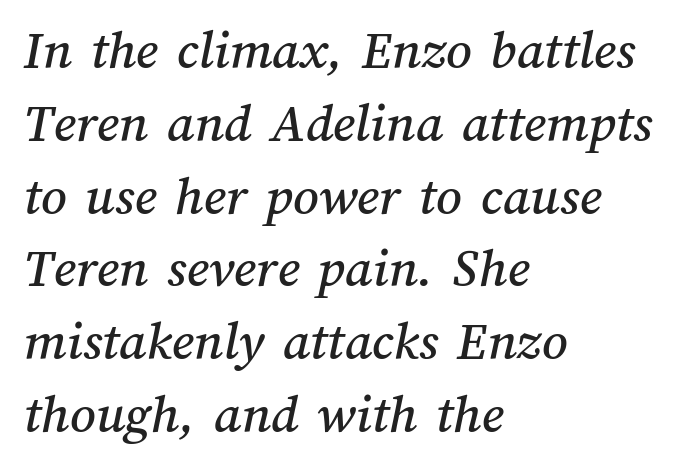
{"width": "normal", "stroke_contrast": "medium", "x_height": "medium", "monospaced": "no", "underline": "no", "align": "left", "line_spacing": "normal", "line_spacing_ratio": 1.3, "letter_spacing": "normal", "letter_spacing_em": 0.0, "glyph_px": 56}
